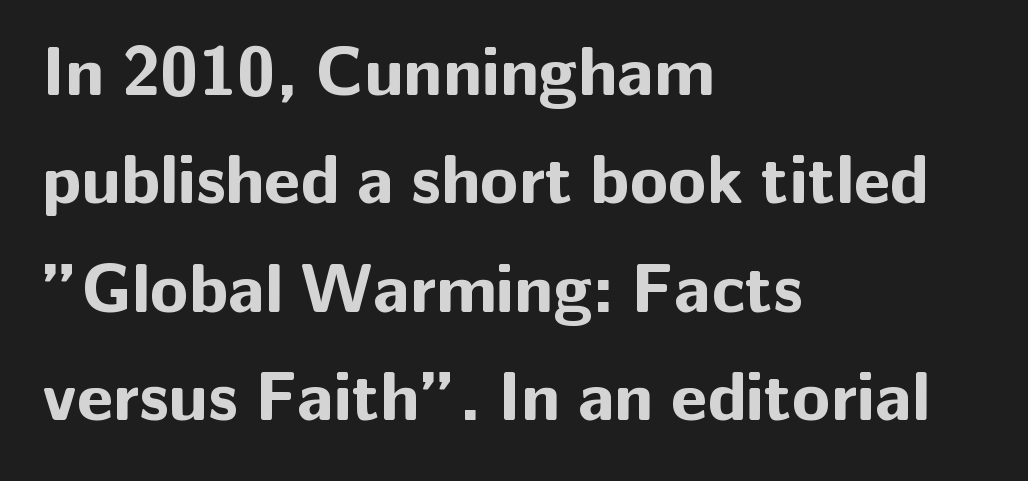
Q: Is the text bold? A: Yes.
Q: Is the text italic (slanted)? A: No, it is upright.
Q: Is the typeface a serif or a sans-serif typeface? A: Sans-serif.
Q: Is the text underlined? A: No.
Q: How is the paragraph aligned? A: Left-aligned.
Q: Is the spacing between letters normal or unusually wide? A: Normal.
Q: Is the spacing between lines tight, normal or loose? A: Normal.
Q: Width (condensed, normal, or wide)? A: Normal.
Q: Stroke contrast? A: Low.
Q: x-height? A: Medium.
Q: Monospaced? A: No.
